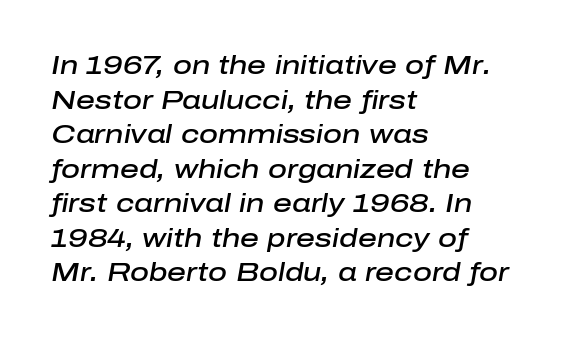
{"italic": "yes", "lean": "right", "slant_degrees": 10, "bold": "semi", "underline": "no", "align": "left", "line_spacing": "normal", "line_spacing_ratio": 1.33, "letter_spacing": "normal", "letter_spacing_em": 0.0, "glyph_px": 26}
